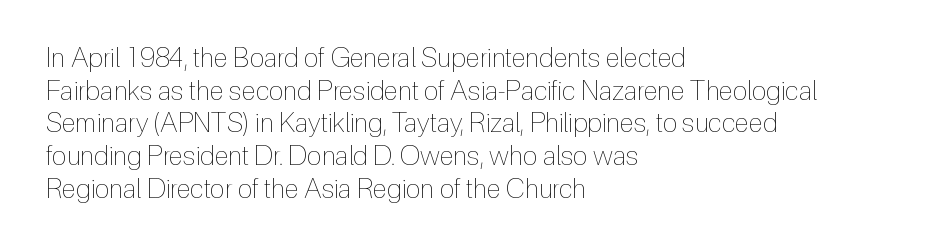
Q: Is the text bold? A: No.
Q: Is the text italic (slanted)? A: No, it is upright.
Q: Is the text underlined? A: No.
Q: How is the paragraph aligned? A: Left-aligned.
Q: Is the spacing between letters normal or unusually wide? A: Normal.
